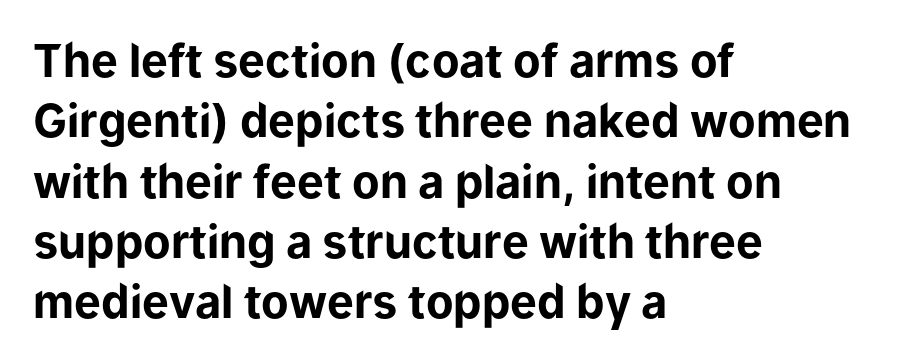
Caption: standard tracking, unaltered. Check under the words: just untouched page. Teacher's note: observe the even left margin — that is flush-left alignment. Stroke thickness is high; the sample reads as a true bold.
